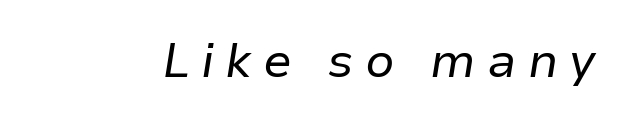
{"italic": "yes", "lean": "right", "slant_degrees": 9, "bold": "no", "weight": "regular", "width": "normal", "stroke_contrast": "low", "x_height": "medium", "monospaced": "no", "underline": "no", "letter_spacing": "wide", "letter_spacing_em": 0.23, "glyph_px": 48}
